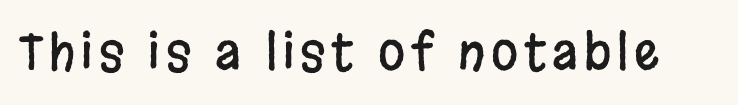
Underline: absent. No feet cap the strokes, marking this as sans-serif type. Do the characters align in a grid? No, the font is proportional. Nope, not italic — everything's standing straight.
